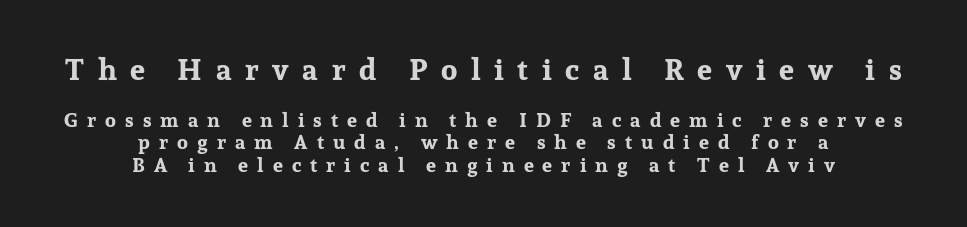
The image shows 30 px bold serif type, upright; set centered, tight line spacing (1.13x), unusually wide letter spacing (+0.45 em), not underlined; the first (top) block is 1.5x larger; low stroke contrast and a medium x-height.
